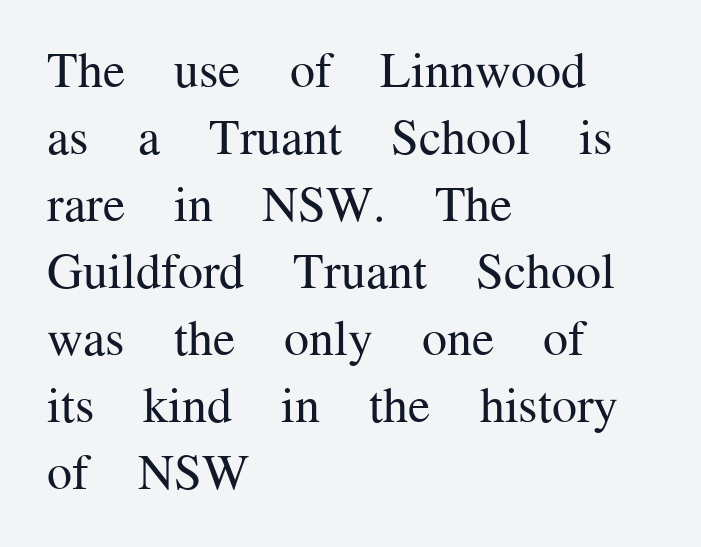
The image shows 50 px regular-weight serif type, upright; set left-aligned, normal line spacing (1.34x), normal letter spacing, not underlined; medium stroke contrast and a medium x-height.
